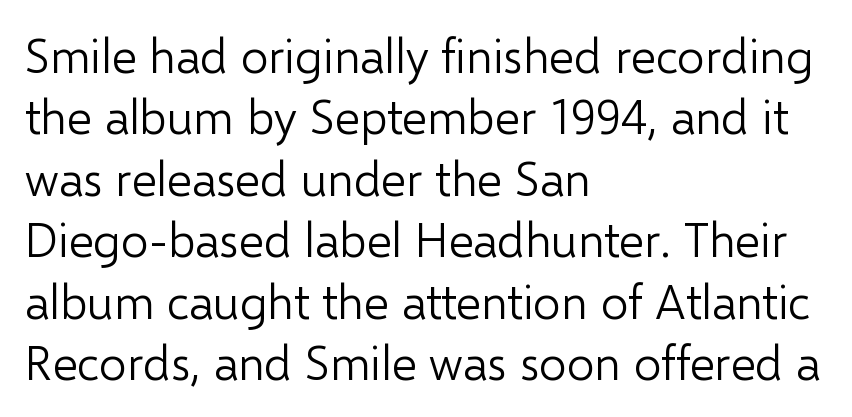
If you measured baseline to baseline, you'd find a middling distance. Posture: vertical. Think standard paragraph weight, or any step lighter than that. Layout note: lines flush left.
